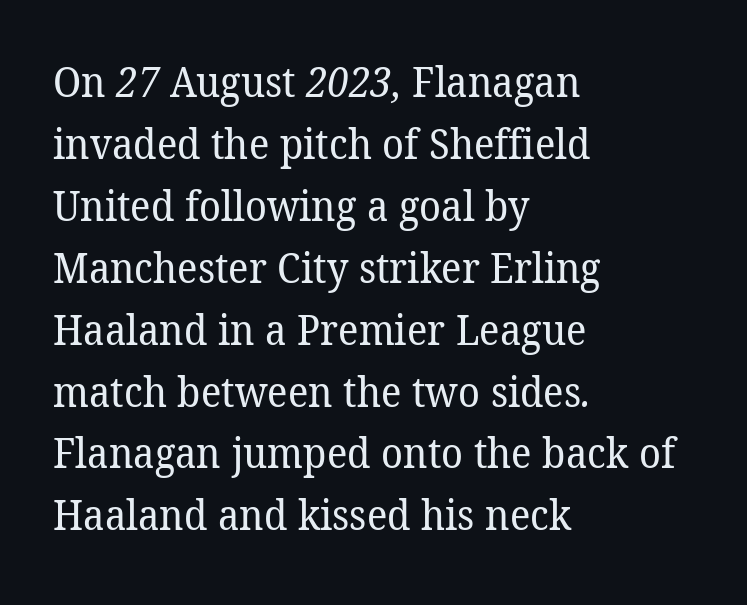
Q: Is the text bold? A: No.
Q: Is the typeface a serif or a sans-serif typeface? A: Serif.
Q: Is the text underlined? A: No.
Q: How is the paragraph aligned? A: Left-aligned.
Q: Is the spacing between letters normal or unusually wide? A: Normal.
Q: Is the spacing between lines tight, normal or loose? A: Normal.
Q: Width (condensed, normal, or wide)? A: Normal.
Q: Stroke contrast? A: Low.
Q: x-height? A: Medium.
Q: Monospaced? A: No.
